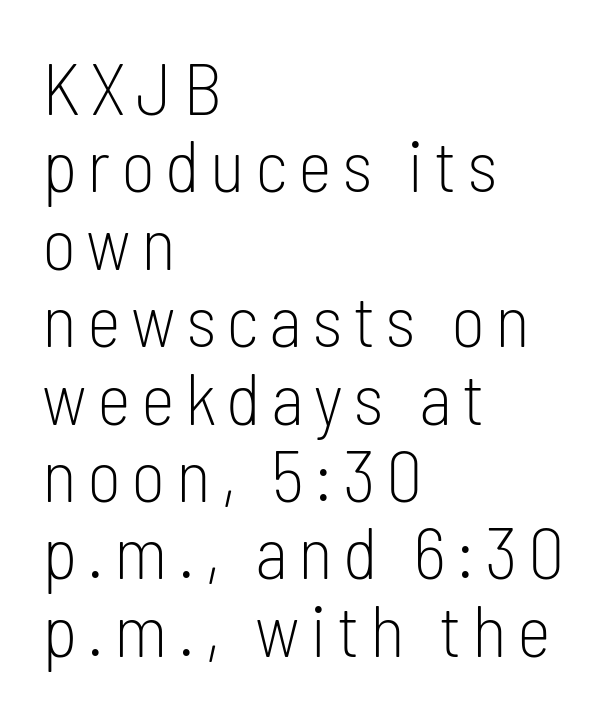
Q: Is the text bold? A: No.
Q: Is the text italic (slanted)? A: No, it is upright.
Q: Is the typeface a serif or a sans-serif typeface? A: Sans-serif.
Q: Is the text underlined? A: No.
Q: How is the paragraph aligned? A: Left-aligned.
Q: Is the spacing between lines tight, normal or loose? A: Tight.
Q: Width (condensed, normal, or wide)? A: Condensed.
Q: Stroke contrast? A: Low.
Q: x-height? A: Medium.
Q: Monospaced? A: No.
